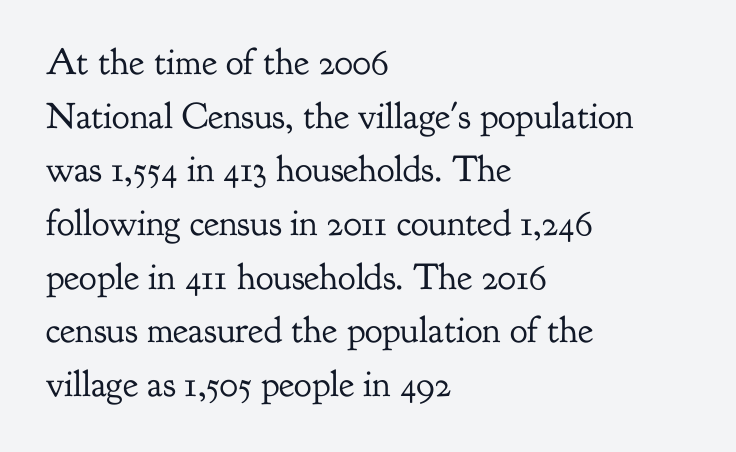
The image shows 37 px regular-weight serif type, upright; set left-aligned, normal line spacing (1.45x), normal letter spacing, not underlined; low stroke contrast and a small x-height.
